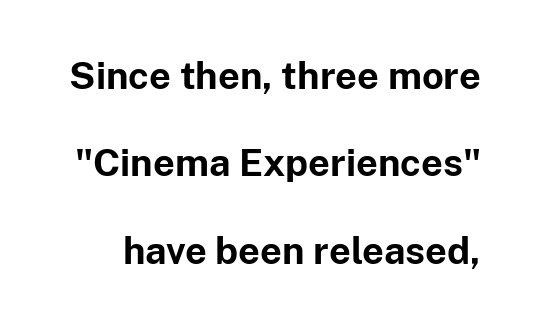
Q: Is the text bold? A: Yes.
Q: Is the text italic (slanted)? A: No, it is upright.
Q: Is the typeface a serif or a sans-serif typeface? A: Sans-serif.
Q: Is the text underlined? A: No.
Q: Is the spacing between letters normal or unusually wide? A: Normal.
Q: Is the spacing between lines tight, normal or loose? A: Loose.
Q: Width (condensed, normal, or wide)? A: Normal.
Q: Stroke contrast? A: Low.
Q: x-height? A: Medium.
Q: Monospaced? A: No.
